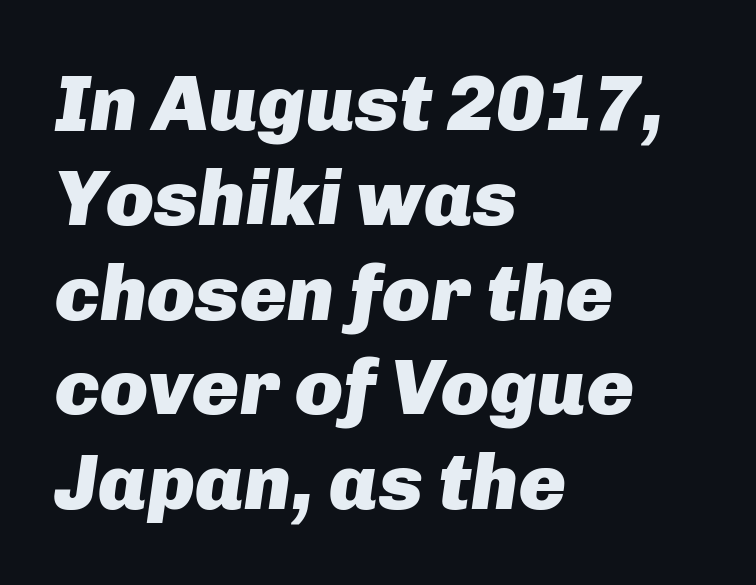
Q: Is the text bold? A: Yes.
Q: Is the text italic (slanted)? A: Yes, it leans right by about 8 degrees.
Q: Is the text underlined? A: No.
Q: How is the paragraph aligned? A: Left-aligned.
Q: Is the spacing between letters normal or unusually wide? A: Normal.
Q: Width (condensed, normal, or wide)? A: Normal.
Q: Stroke contrast? A: Low.
Q: x-height? A: Medium.
Q: Monospaced? A: No.
